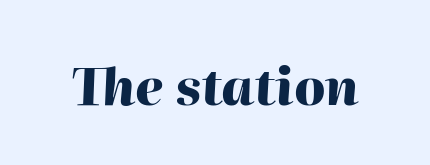
The image shows 51 px heavy type, italic (leaning right); set normal letter spacing, not underlined; high stroke contrast and a medium x-height.
